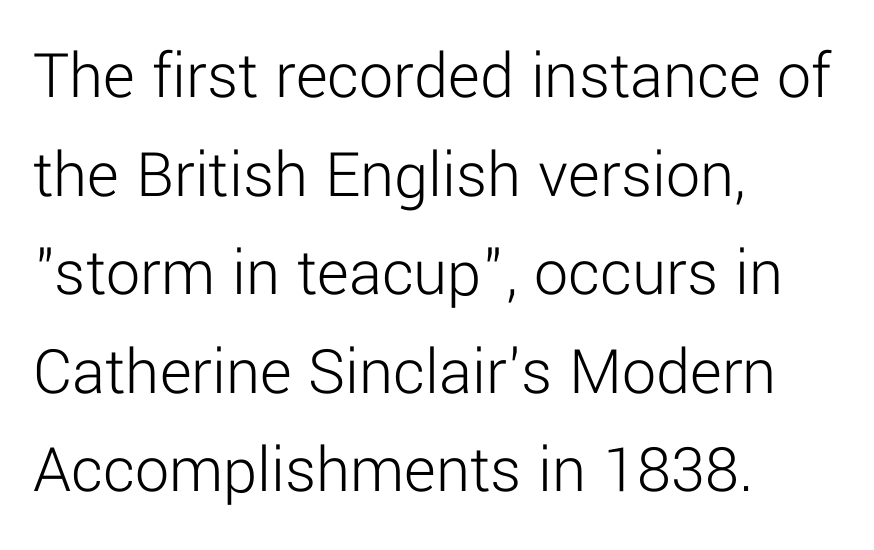
Q: Is the text bold? A: No.
Q: Is the text italic (slanted)? A: No, it is upright.
Q: Is the typeface a serif or a sans-serif typeface? A: Sans-serif.
Q: Is the text underlined? A: No.
Q: How is the paragraph aligned? A: Left-aligned.
Q: Is the spacing between letters normal or unusually wide? A: Normal.
Q: Is the spacing between lines tight, normal or loose? A: Normal.
Q: Width (condensed, normal, or wide)? A: Normal.
Q: Stroke contrast? A: Low.
Q: x-height? A: Medium.
Q: Monospaced? A: No.
